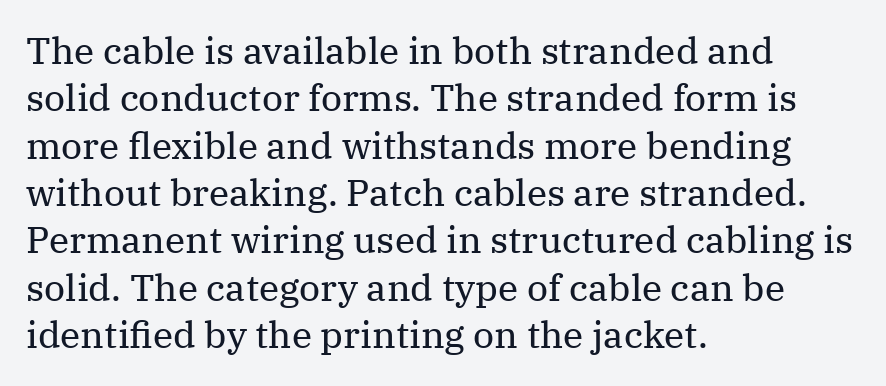
The image shows 37 px regular-weight serif type, upright; set left-aligned, normal line spacing (1.28x), normal letter spacing, not underlined; medium stroke contrast and a medium x-height.
